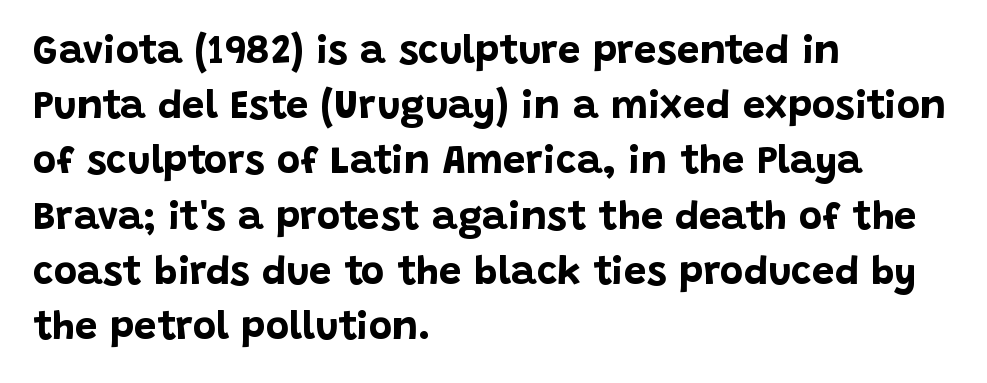
The image shows 40 px bold sans-serif type, upright; set left-aligned, normal line spacing (1.38x), normal letter spacing, not underlined; low stroke contrast and a large x-height.
